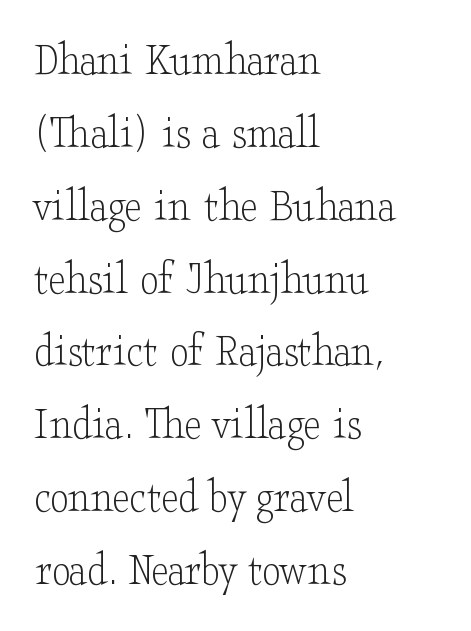
Q: Is the text bold? A: No.
Q: Is the text italic (slanted)? A: No, it is upright.
Q: Is the typeface a serif or a sans-serif typeface? A: Serif.
Q: Is the text underlined? A: No.
Q: How is the paragraph aligned? A: Left-aligned.
Q: Is the spacing between letters normal or unusually wide? A: Normal.
Q: Is the spacing between lines tight, normal or loose? A: Normal.
Q: Width (condensed, normal, or wide)? A: Wide.
Q: Stroke contrast? A: Low.
Q: x-height? A: Small.
Q: Monospaced? A: No.
